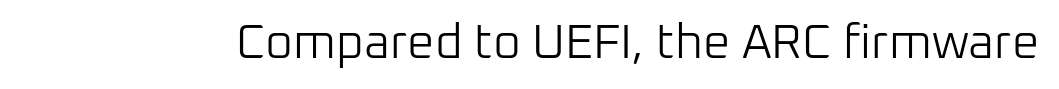
There is no visible air inserted between adjacent glyphs. The face used here is a sans, in the tradition of grotesques and geometrics. The letters advance in unequal steps, a hallmark of proportional type. Clear beneath every line of the passage.
